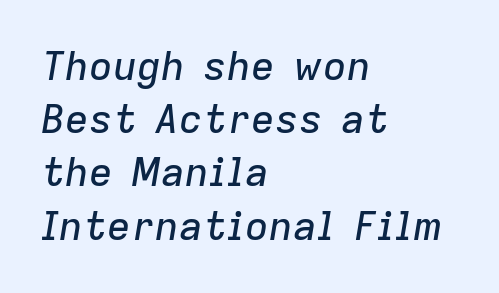
The lines in this sample share a left origin and differ only in where they stop. Does the lettering tilt? It does — this is italic. Leading matches the norm, producing a regular column. Between one letter and the next there's only the usual sliver of space. Lines of text with bare space underneath.
